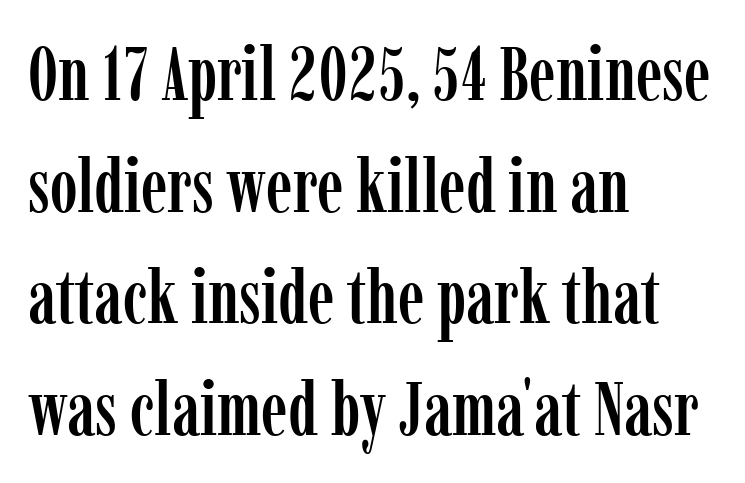
The type family on display is of the serif kind. In terms of leading, this rendering sits right in the middle. Think of a printed novel: that variable character pitch is what you see here. The area under the type is left untouched. Casual observation: everything's shoved over to the left.
